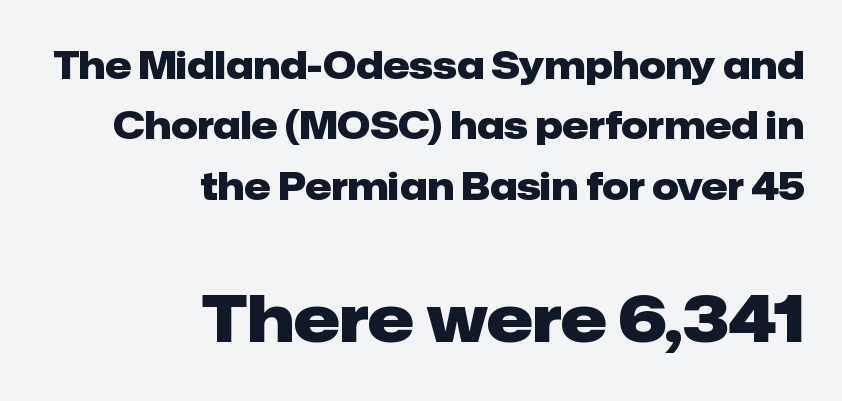
Looks like regular typesetting: each glyph gets only the width it needs. Honestly, the letter spacing is just normal — you wouldn't notice it. The baseline area is clear. Regarding serifs, this sample does without them.
